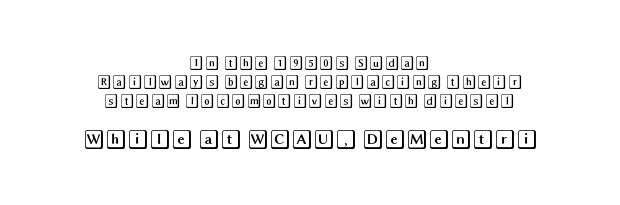
The image shows 20 px text type, upright; set centered, normal line spacing (1.36x), normal letter spacing, not underlined; the second (bottom) block is 1.43x larger.
